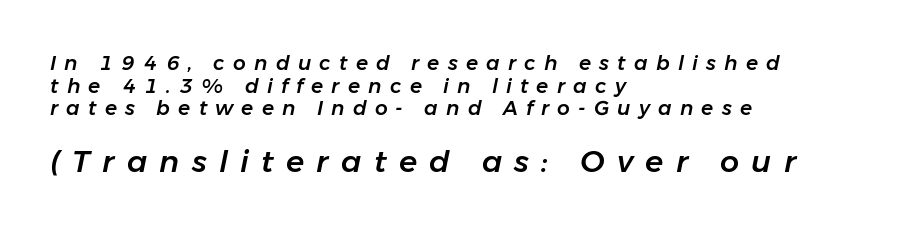
{"italic": "yes", "lean": "right", "slant_degrees": 11, "width": "normal", "stroke_contrast": "low", "x_height": "medium", "monospaced": "no", "underline": "no", "align": "left", "line_spacing": "tight", "line_spacing_ratio": 1.13, "letter_spacing": "wide", "letter_spacing_em": 0.41, "larger_block": "second", "size_ratio": 1.5, "glyph_px": 30}
